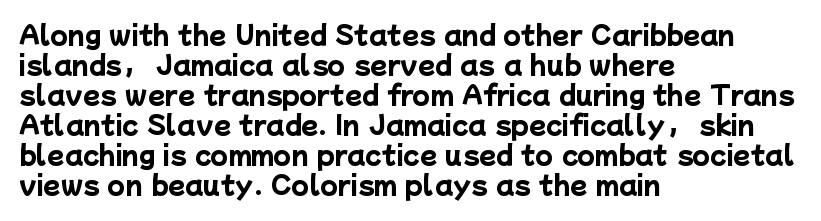
Characters follow at the spacing the type designer built in. Descender tails drop into unmarked territory. Which margin do the lines hug? The left one — the right edge is uneven. Every letter is thick-stroked: bold, no question.
